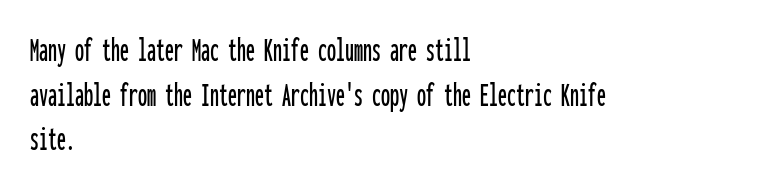
The area under the type is left untouched. Each line starts at the same left margin while the right side varies. Nothing sits at the stroke ends, so this counts as sans-serif. You can tell it's not italic because the verticals are truly vertical. The passage shown is typed in a monospace face where columns stay perfectly aligned. Letter spacing: default.
